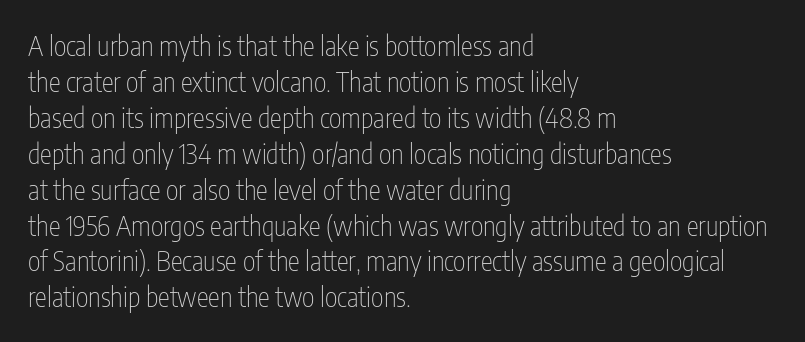
Q: Is the text bold? A: No.
Q: Is the text italic (slanted)? A: No, it is upright.
Q: Is the text underlined? A: No.
Q: How is the paragraph aligned? A: Left-aligned.
Q: Is the spacing between letters normal or unusually wide? A: Normal.
Q: Is the spacing between lines tight, normal or loose? A: Normal.
